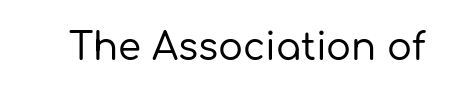
Spacing between characters is what you'd get straight out of the box. Just letters on the line, the space beneath them empty. This rendering employs a face without finishing strokes, i.e., a sans-serif. Each letter keeps its own natural width here, so spacing adapts to shape. Quick note: not italic, upright.
